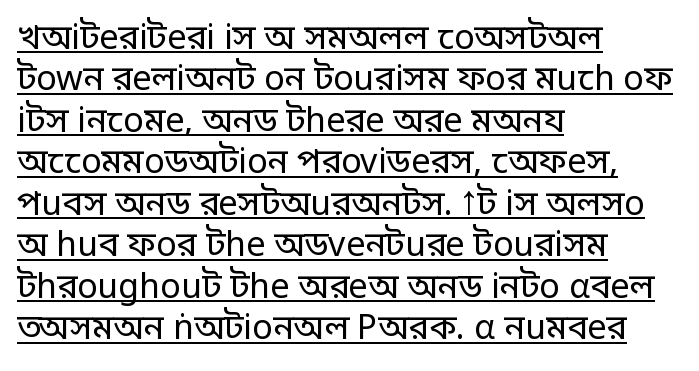
The image shows 34 px regular-weight sans-serif type, upright; set left-aligned, line spacing 1.22x, normal letter spacing, underlined; low stroke contrast and a large x-height.
